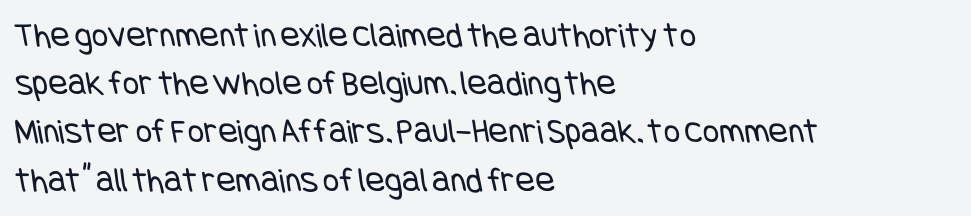
The image shows 36 px regular-weight, condensed sans-serif type; set left-aligned, normal line spacing (1.34x), normal letter spacing, not underlined; low stroke contrast and a large x-height.
